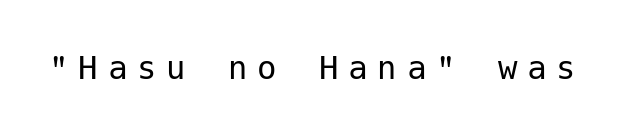
The image shows 39 px regular-weight sans-serif type, upright; set unusually wide letter spacing (+0.25 em), not underlined; low stroke contrast and a medium x-height.
